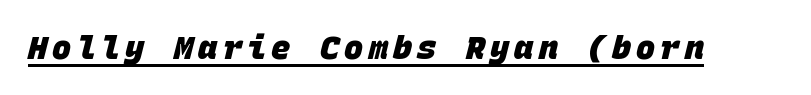
{"serif": "no", "bold": "yes", "weight": "heavy", "width": "normal", "stroke_contrast": "low", "x_height": "large", "monospaced": "yes", "underline": "yes", "glyph_px": 32}
